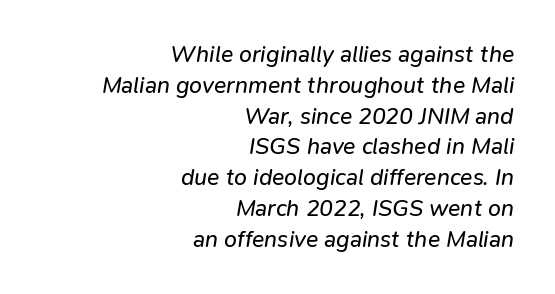
The image shows 23 px text type, italic (leaning right); set right-aligned, normal line spacing (1.34x), normal letter spacing, not underlined.
